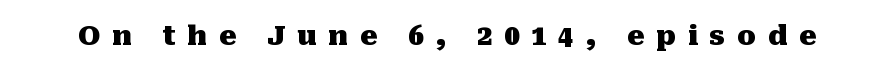
Q: Is the text bold? A: Yes.
Q: Is the text italic (slanted)? A: No, it is upright.
Q: Is the text underlined? A: No.
Q: Is the spacing between letters normal or unusually wide? A: Unusually wide.
